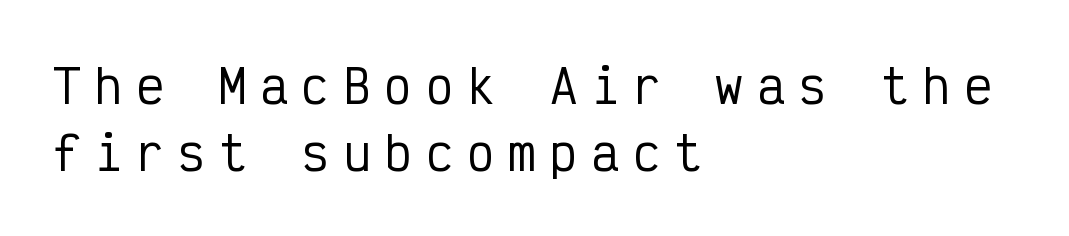
The passage shown is typeset with a sans-serif family. The leading is moderate, giving the passage an even texture. The string is rendered with underlining switched off. Caption: multi-line text, flush left, ragged right. In terms of letterspacing, this is a distinctly airy, spread setting. Here the designer chose a console-style face with uniform glyph widths.
